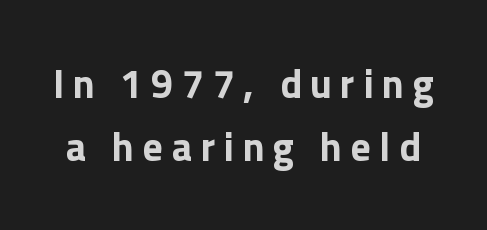
The image shows 40 px bold sans-serif type, upright; set normal line spacing (1.58x), unusually wide letter spacing (+0.21 em), not underlined; low stroke contrast and a medium x-height.
